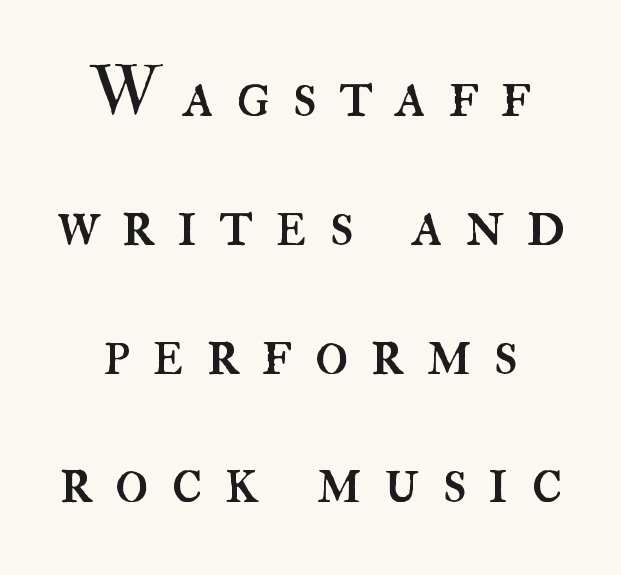
Q: Is the text bold? A: No.
Q: Is the text italic (slanted)? A: No, it is upright.
Q: Is the text underlined? A: No.
Q: How is the paragraph aligned? A: Centered.
Q: Is the spacing between letters normal or unusually wide? A: Unusually wide.
Q: Width (condensed, normal, or wide)? A: Normal.
Q: Stroke contrast? A: High.
Q: x-height? A: Small.
Q: Monospaced? A: No.
